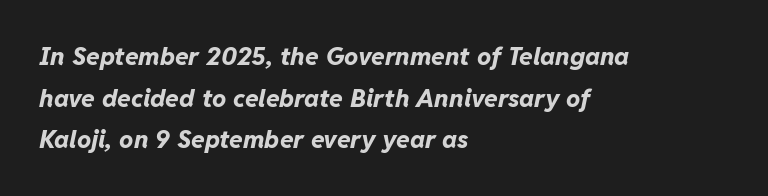
{"italic": "yes", "lean": "right", "slant_degrees": 11, "bold": "yes", "underline": "no", "align": "left", "line_spacing": "normal", "line_spacing_ratio": 1.67, "letter_spacing": "normal", "letter_spacing_em": 0.0, "glyph_px": 25}
